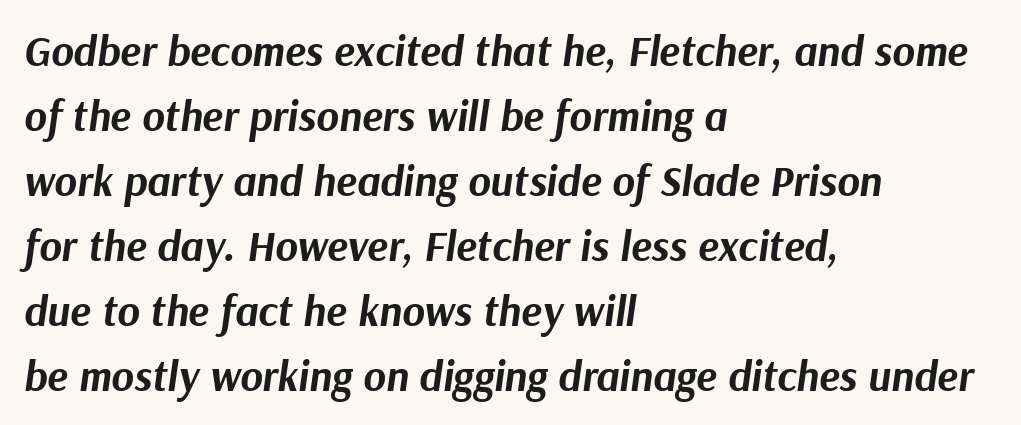
Q: Is the text bold? A: Yes.
Q: Is the text italic (slanted)? A: Yes, it leans right by about 9 degrees.
Q: Is the text underlined? A: No.
Q: How is the paragraph aligned? A: Left-aligned.
Q: Is the spacing between letters normal or unusually wide? A: Normal.
Q: Is the spacing between lines tight, normal or loose? A: Normal.
Q: Width (condensed, normal, or wide)? A: Normal.
Q: Stroke contrast? A: Medium.
Q: x-height? A: Medium.
Q: Monospaced? A: No.
